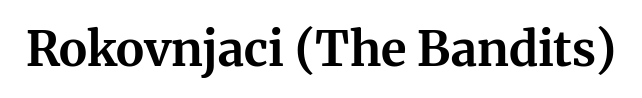
The image shows 48 px bold serif type, upright; set normal letter spacing, not underlined; medium stroke contrast and a medium x-height.
